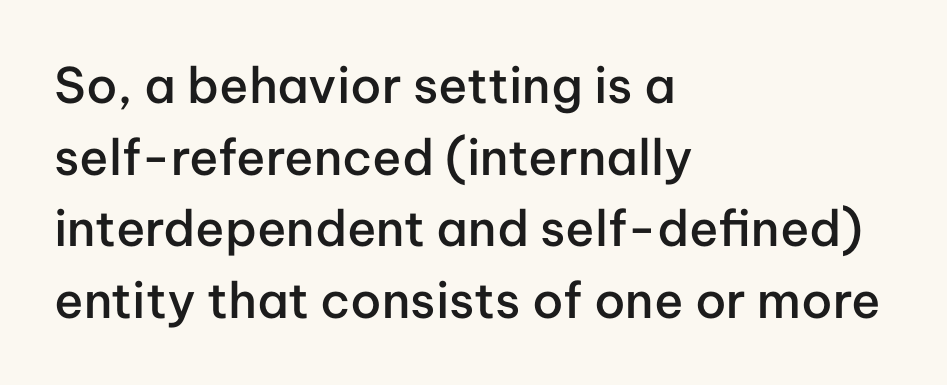
The glyphs have the mass of a demibold cut, below bold. A sans-serif font was chosen for this passage. These lines are rendered in a variable-pitch font. The space between consecutive lines is moderate.
